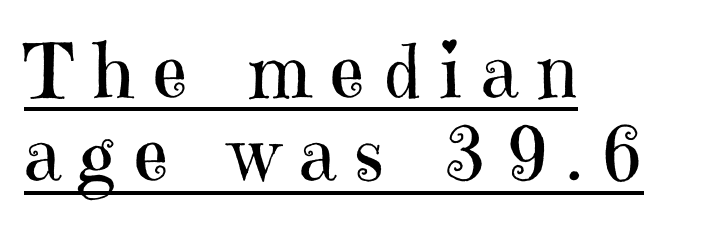
Q: Is the text bold? A: No.
Q: Is the text italic (slanted)? A: No, it is upright.
Q: Is the typeface a serif or a sans-serif typeface? A: Serif.
Q: Is the text underlined? A: Yes.
Q: How is the paragraph aligned? A: Left-aligned.
Q: Is the spacing between letters normal or unusually wide? A: Unusually wide.
Q: Is the spacing between lines tight, normal or loose? A: Tight.
Q: Width (condensed, normal, or wide)? A: Normal.
Q: Stroke contrast? A: High.
Q: x-height? A: Medium.
Q: Monospaced? A: No.
